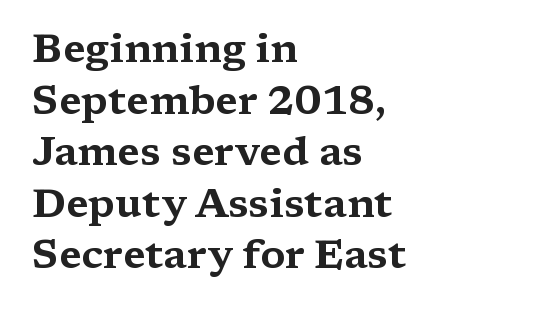
Q: Is the text italic (slanted)? A: No, it is upright.
Q: Is the typeface a serif or a sans-serif typeface? A: Serif.
Q: Is the text underlined? A: No.
Q: How is the paragraph aligned? A: Left-aligned.
Q: Is the spacing between letters normal or unusually wide? A: Normal.
Q: Is the spacing between lines tight, normal or loose? A: Normal.
Q: Width (condensed, normal, or wide)? A: Wide.
Q: Stroke contrast? A: Medium.
Q: x-height? A: Medium.
Q: Monospaced? A: No.
